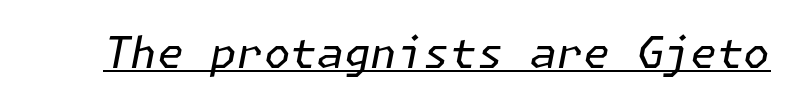
The image shows 43 px regular-weight type, italic (leaning right); set normal letter spacing, underlined; low stroke contrast and a medium x-height.
